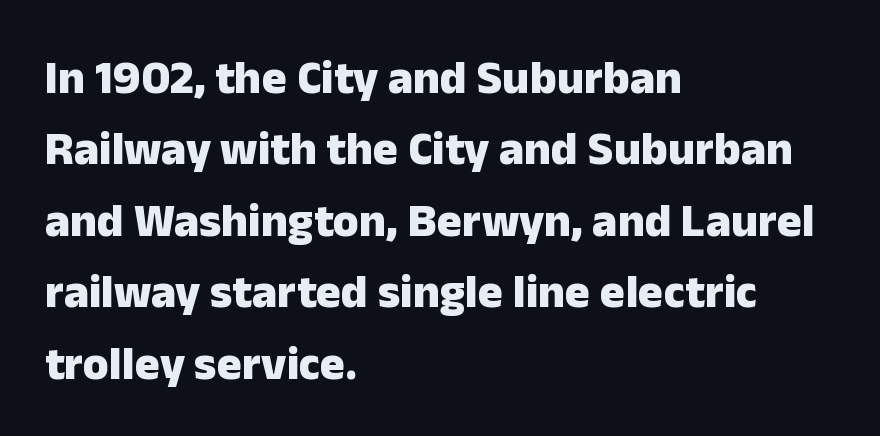
{"serif": "no", "italic": "no", "bold": "yes", "weight": "heavy", "width": "normal", "stroke_contrast": "low", "x_height": "medium", "monospaced": "no", "underline": "no", "align": "left", "line_spacing": "normal", "line_spacing_ratio": 1.52, "letter_spacing": "normal", "letter_spacing_em": 0.0, "glyph_px": 47}
